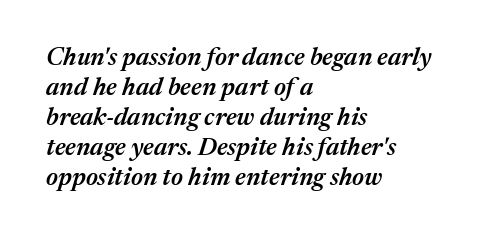
Q: Is the text bold? A: Semi-bold.
Q: Is the text italic (slanted)? A: Yes, it leans right by about 17 degrees.
Q: Is the text underlined? A: No.
Q: How is the paragraph aligned? A: Left-aligned.
Q: Is the spacing between letters normal or unusually wide? A: Normal.
